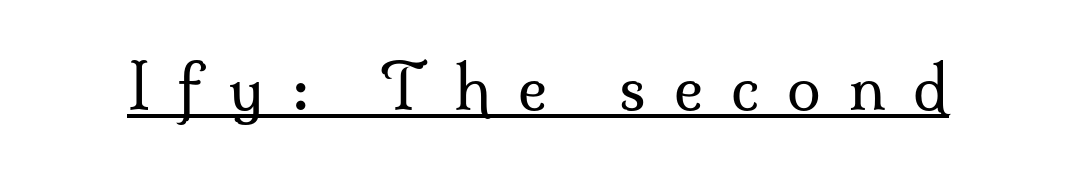
{"serif": "yes", "italic": "no", "bold": "no", "weight": "regular", "width": "normal", "stroke_contrast": "medium", "x_height": "small", "monospaced": "no", "underline": "yes", "letter_spacing": "wide", "letter_spacing_em": 0.46, "glyph_px": 61}
